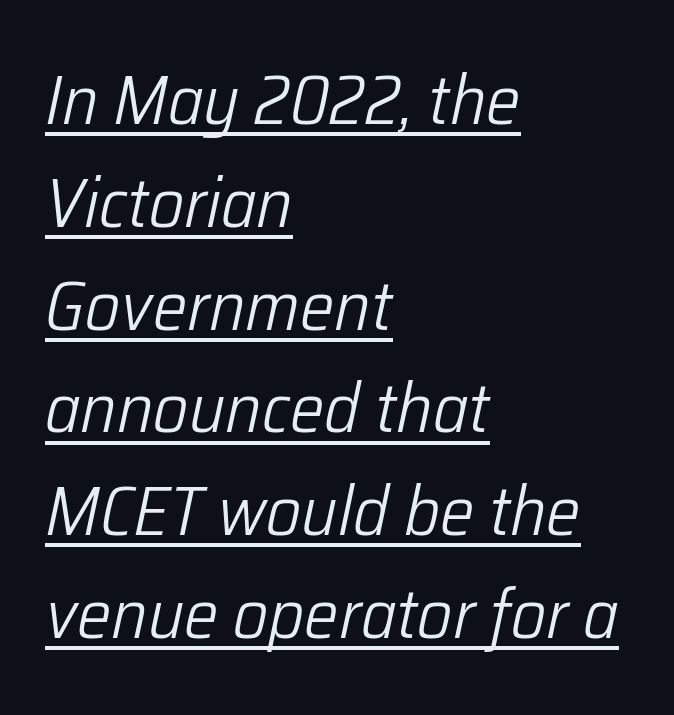
The image shows 69 px light type, italic (leaning right); set left-aligned, normal line spacing (1.49x), normal letter spacing, underlined; low stroke contrast and a medium x-height.
